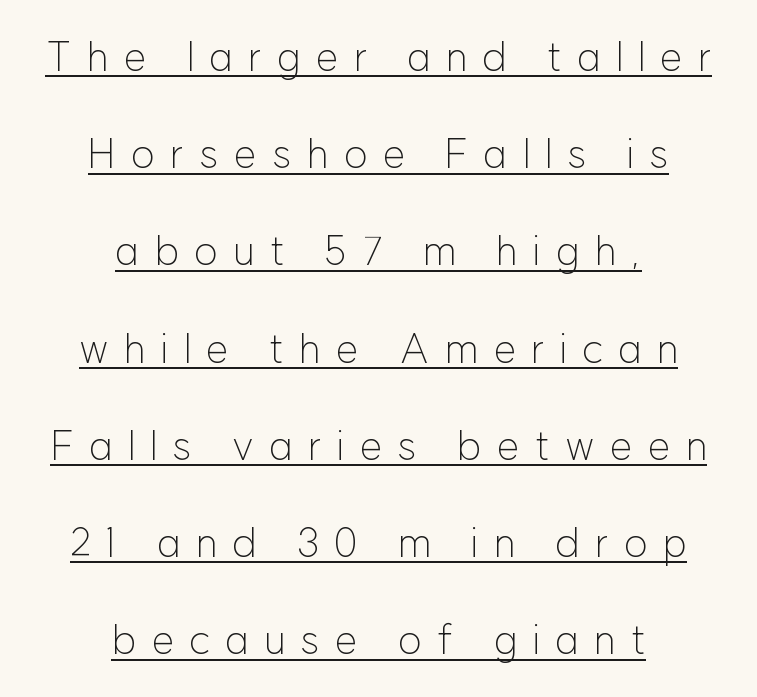
Q: Is the text bold? A: No.
Q: Is the text italic (slanted)? A: No, it is upright.
Q: Is the typeface a serif or a sans-serif typeface? A: Sans-serif.
Q: Is the text underlined? A: Yes.
Q: How is the paragraph aligned? A: Centered.
Q: Is the spacing between letters normal or unusually wide? A: Unusually wide.
Q: Is the spacing between lines tight, normal or loose? A: Loose.
Q: Width (condensed, normal, or wide)? A: Normal.
Q: Stroke contrast? A: Low.
Q: x-height? A: Medium.
Q: Monospaced? A: No.
